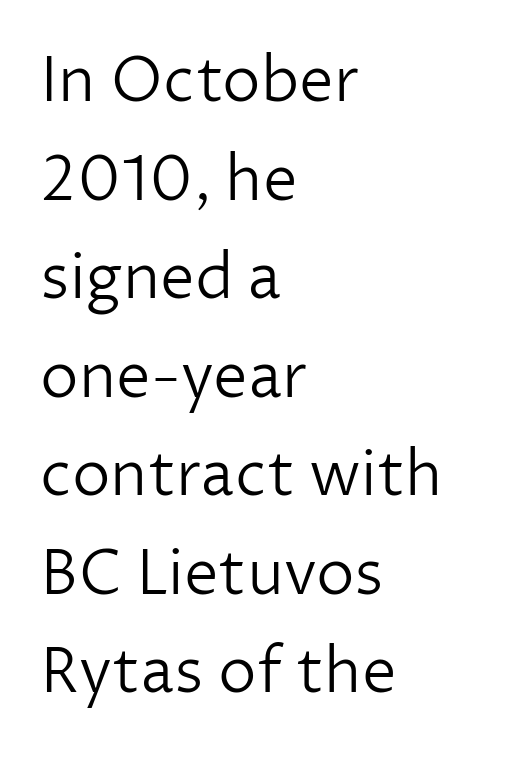
The image shows 62 px light sans-serif type, upright; set left-aligned, normal line spacing (1.59x), normal letter spacing, not underlined; low stroke contrast and a medium x-height.
